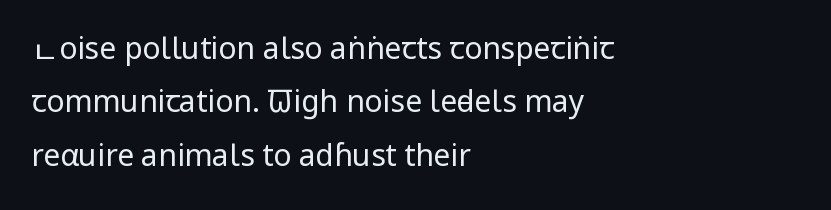
If you drew a line through each stem, it would be perfectly vertical. Think of a printed novel: that variable character pitch is what you see here. Observe the ordinary spacing: letters are neighbours, not strangers. The passage is arranged the way most books set body copy — flush left. Look at the bottom of the vertical strokes: they stop flat, with no serifs.
